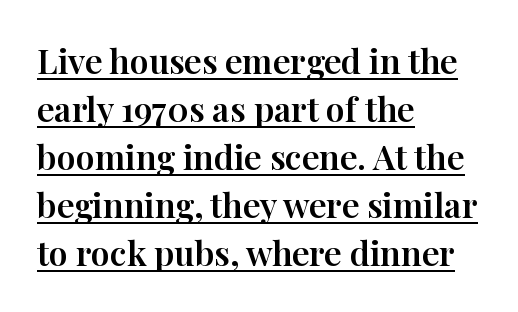
Q: Is the text italic (slanted)? A: No, it is upright.
Q: Is the typeface a serif or a sans-serif typeface? A: Serif.
Q: Is the text underlined? A: Yes.
Q: How is the paragraph aligned? A: Left-aligned.
Q: Is the spacing between letters normal or unusually wide? A: Normal.
Q: Is the spacing between lines tight, normal or loose? A: Normal.
Q: Width (condensed, normal, or wide)? A: Normal.
Q: Stroke contrast? A: High.
Q: x-height? A: Medium.
Q: Monospaced? A: No.
